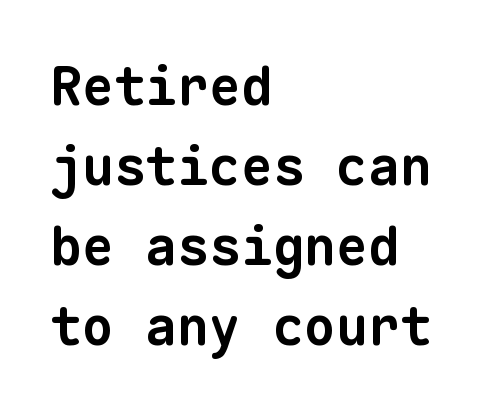
The image shows 53 px bold sans-serif type, monospaced; set left-aligned, normal line spacing (1.51x), normal letter spacing, not underlined; low stroke contrast and a medium x-height.
